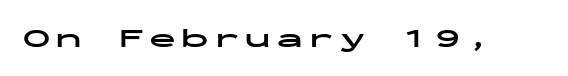
Q: Is the text bold? A: Yes.
Q: Is the text italic (slanted)? A: No, it is upright.
Q: Is the text underlined? A: No.
